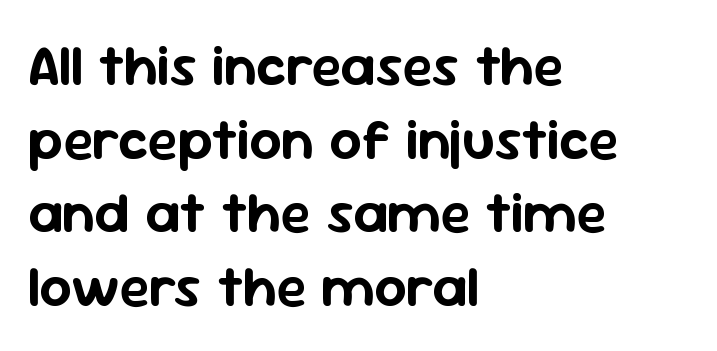
{"serif": "no", "italic": "no", "width": "normal", "stroke_contrast": "low", "x_height": "medium", "monospaced": "no", "underline": "no", "align": "left", "line_spacing": "normal", "line_spacing_ratio": 1.29, "letter_spacing": "normal", "letter_spacing_em": 0.0, "glyph_px": 57}
